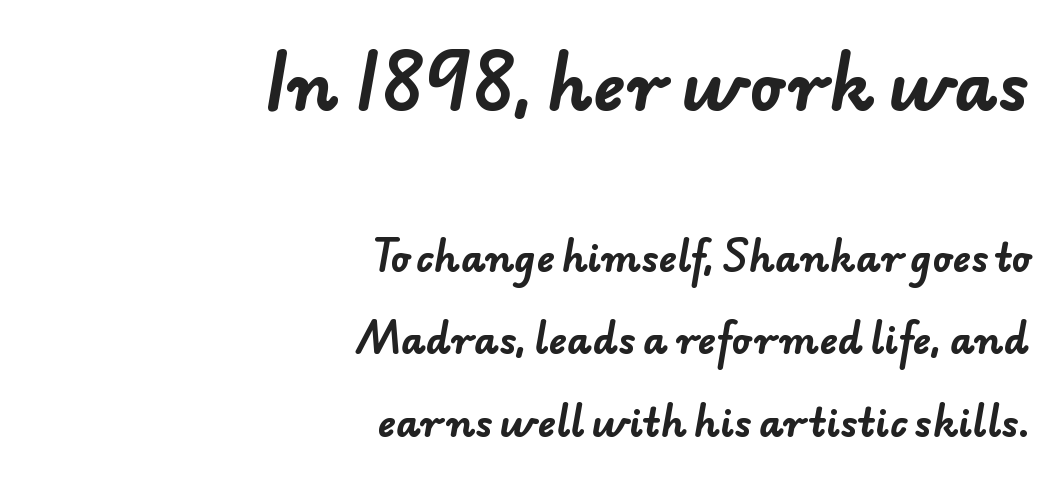
{"serif": "no", "bold": "yes", "weight": "bold", "width": "normal", "stroke_contrast": "low", "x_height": "small", "monospaced": "no", "underline": "no", "align": "right", "line_spacing": "loose", "line_spacing_ratio": 2.17, "letter_spacing": "normal", "letter_spacing_em": 0.0, "larger_block": "first", "size_ratio": 1.76, "glyph_px": 67}
